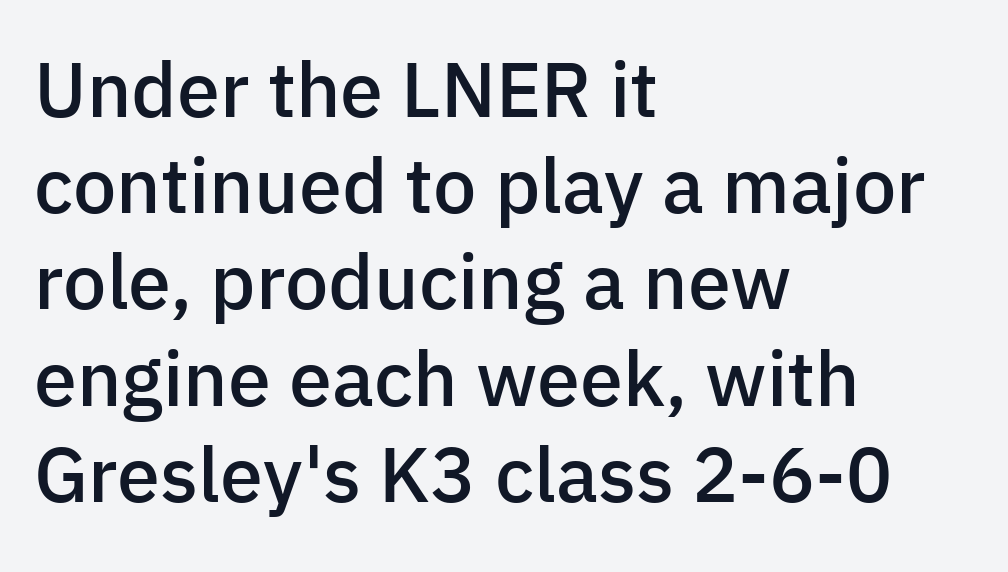
What weight is shown? A semibold, between regular and bold. The horizontal fit of the characters is conventional and even. Line spacing here is normal. Horizontally, the lines are justified to the leading edge only.
